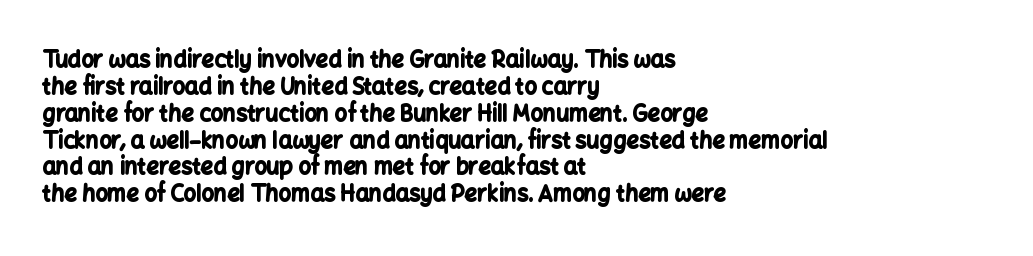
The image shows 22 px bold type, upright; set left-aligned, line spacing 1.22x, normal letter spacing, not underlined.
